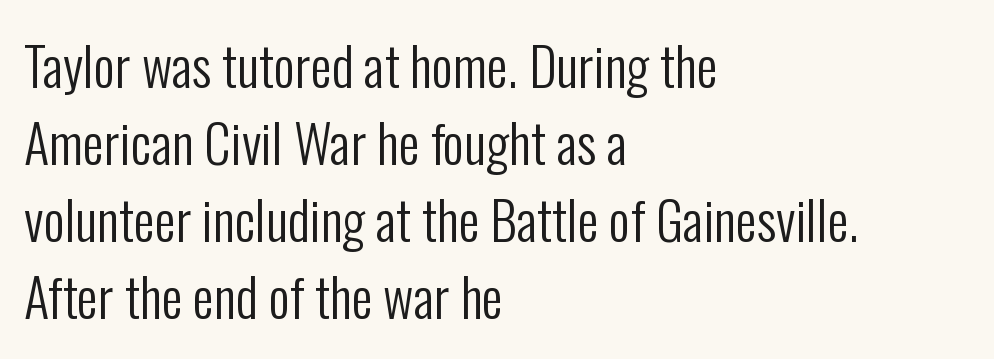
Q: Is the text bold? A: No.
Q: Is the text italic (slanted)? A: No, it is upright.
Q: Is the typeface a serif or a sans-serif typeface? A: Sans-serif.
Q: Is the text underlined? A: No.
Q: How is the paragraph aligned? A: Left-aligned.
Q: Is the spacing between letters normal or unusually wide? A: Normal.
Q: Is the spacing between lines tight, normal or loose? A: Normal.
Q: Width (condensed, normal, or wide)? A: Condensed.
Q: Stroke contrast? A: Low.
Q: x-height? A: Medium.
Q: Monospaced? A: No.
